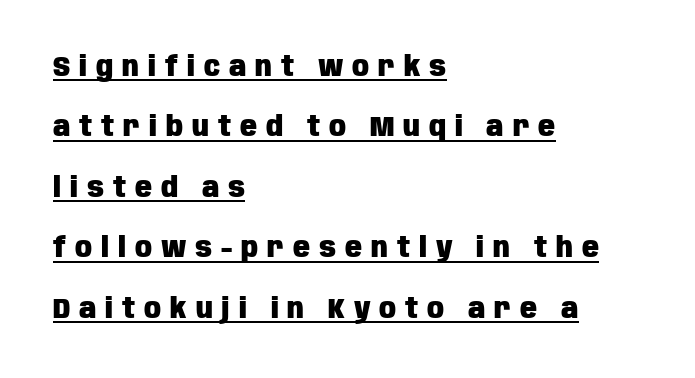
{"serif": "no", "italic": "no", "bold": "yes", "weight": "heavy", "width": "condensed", "stroke_contrast": "low", "x_height": "large", "monospaced": "no", "underline": "yes", "align": "left", "line_spacing": "loose", "line_spacing_ratio": 2.16, "letter_spacing": "wide", "letter_spacing_em": 0.32, "glyph_px": 28}
